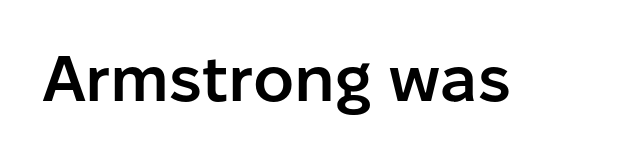
Q: Is the text bold? A: Semi-bold.
Q: Is the text italic (slanted)? A: No, it is upright.
Q: Is the typeface a serif or a sans-serif typeface? A: Sans-serif.
Q: Is the text underlined? A: No.
Q: Is the spacing between letters normal or unusually wide? A: Normal.
Q: Width (condensed, normal, or wide)? A: Normal.
Q: Stroke contrast? A: Low.
Q: x-height? A: Medium.
Q: Monospaced? A: No.
